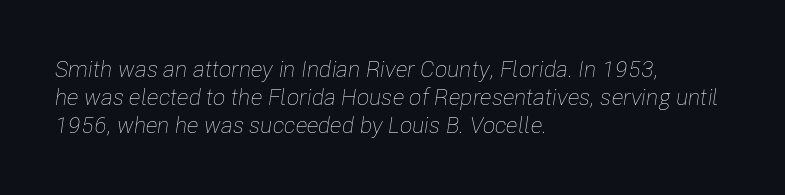
The image shows 23 px text type, italic (leaning right); set left-aligned, line spacing 1.22x, normal letter spacing, not underlined.
